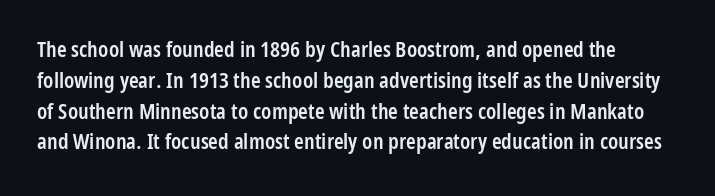
The image shows 22 px text type, upright; set normal line spacing (1.4x), normal letter spacing, not underlined.
